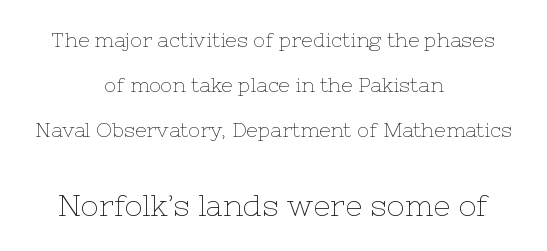
The image shows 30 px thin serif type, upright; set centered, loose line spacing (2.26x), normal letter spacing, not underlined; the second (bottom) block is 1.5x larger; low stroke contrast and a medium x-height.
